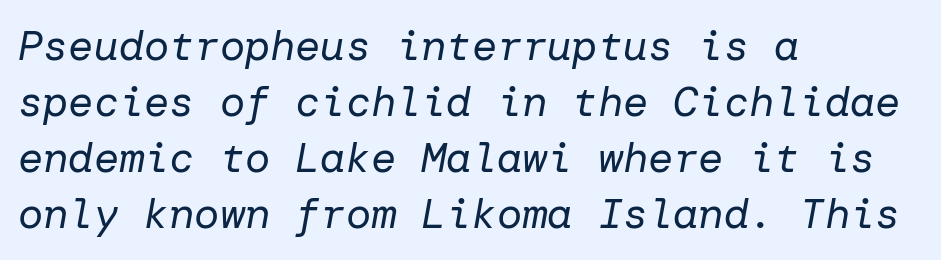
The line texture is even and compact thanks to regular tracking. Decoration check: the copy has no underline. Visually the block forms a straight wall on the left and a jagged coastline on the right. These glyphs show unthickened strokes, regular width or finer. Designer's note — italics engaged. These lines sit exactly where default settings would place them.
